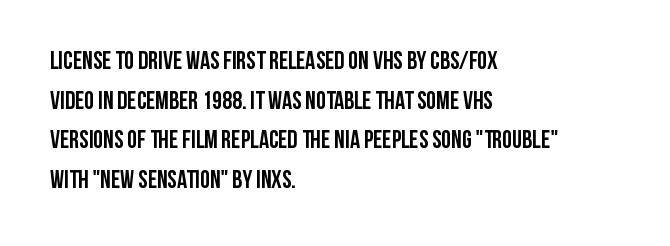
The image shows 25 px bold type, upright; set left-aligned, normal line spacing (1.59x), normal letter spacing, not underlined.
